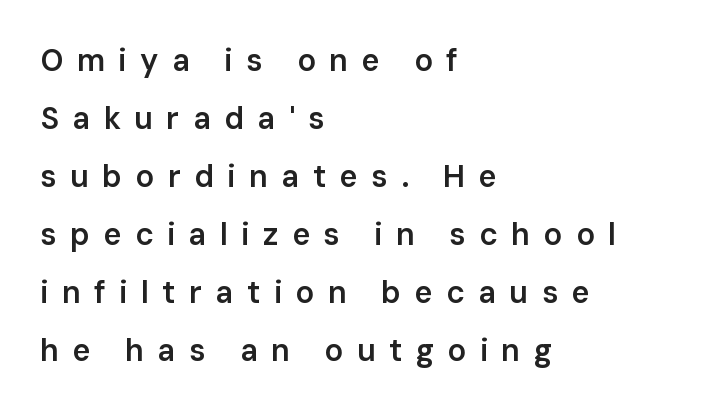
The image shows 31 px semibold sans-serif type, upright; set left-aligned, line spacing 1.87x, unusually wide letter spacing (+0.43 em), not underlined; low stroke contrast and a medium x-height.
